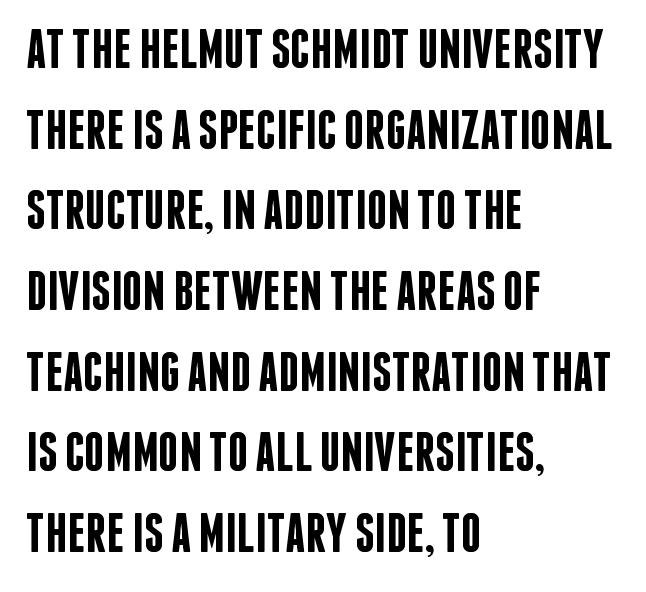
Q: Is the text bold? A: Semi-bold.
Q: Is the text italic (slanted)? A: No, it is upright.
Q: Is the typeface a serif or a sans-serif typeface? A: Sans-serif.
Q: Is the text underlined? A: No.
Q: How is the paragraph aligned? A: Left-aligned.
Q: Is the spacing between letters normal or unusually wide? A: Normal.
Q: Is the spacing between lines tight, normal or loose? A: Normal.
Q: Width (condensed, normal, or wide)? A: Condensed.
Q: Stroke contrast? A: Low.
Q: x-height? A: Large.
Q: Monospaced? A: No.
